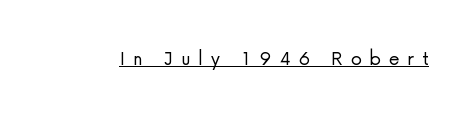
{"italic": "no", "bold": "no", "underline": "yes", "letter_spacing": "wide", "letter_spacing_em": 0.36, "glyph_px": 22}
